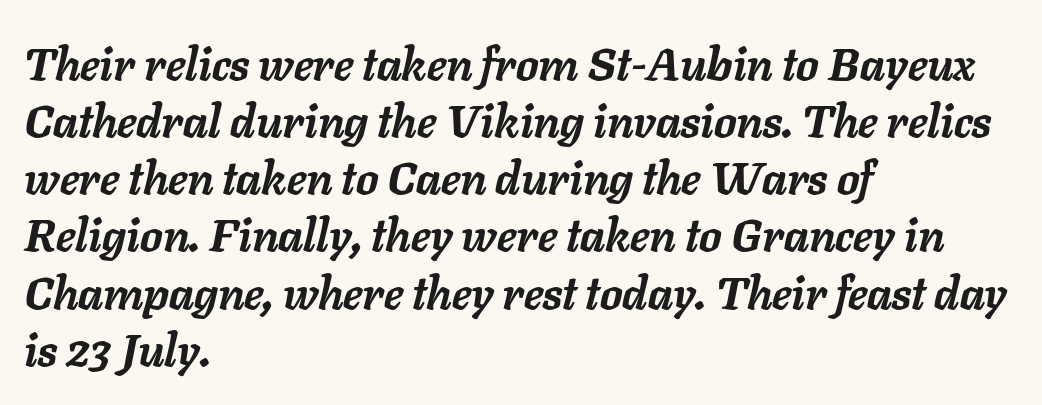
Reading down the block, your eye returns to a fixed left position each line. Pretty heavy lettering here — definitely bold. A clean baseline with only descenders dipping below it. Each word holds together tightly as a unit, with standard inter-letter gaps. Is the type slanted? Yes — the strokes lean at a clear angle.
